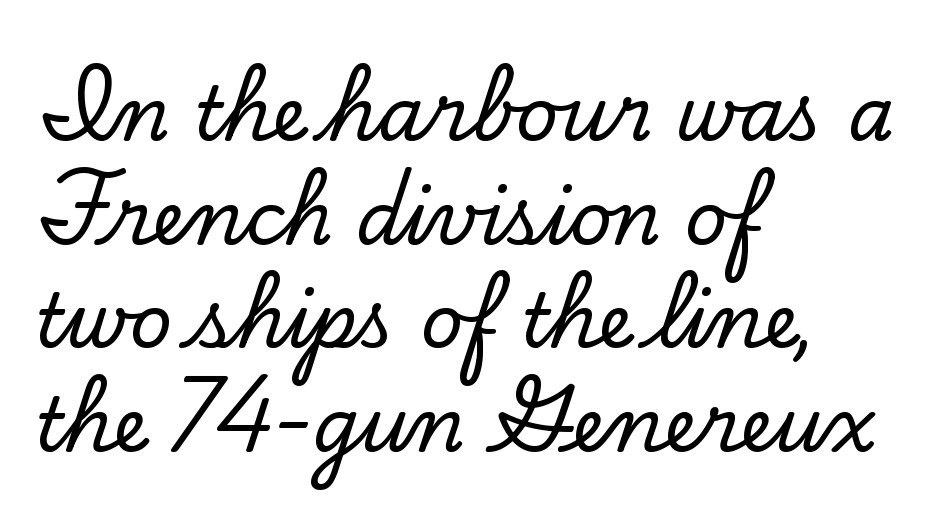
Alignment: flush left. The rendering uses natural spacing where letterforms have individual widths. Line spacing here is normal. Glance below the letters and you will spot only blank space.
